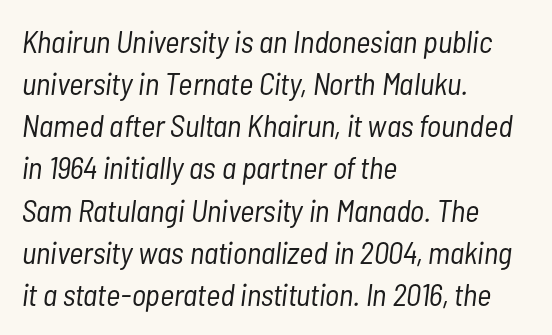
Q: Is the text bold? A: No.
Q: Is the text italic (slanted)? A: Yes, it leans right by about 7 degrees.
Q: Is the text underlined? A: No.
Q: How is the paragraph aligned? A: Left-aligned.
Q: Is the spacing between letters normal or unusually wide? A: Normal.
Q: Is the spacing between lines tight, normal or loose? A: Normal.
Q: Width (condensed, normal, or wide)? A: Condensed.
Q: Stroke contrast? A: Low.
Q: x-height? A: Medium.
Q: Monospaced? A: No.
